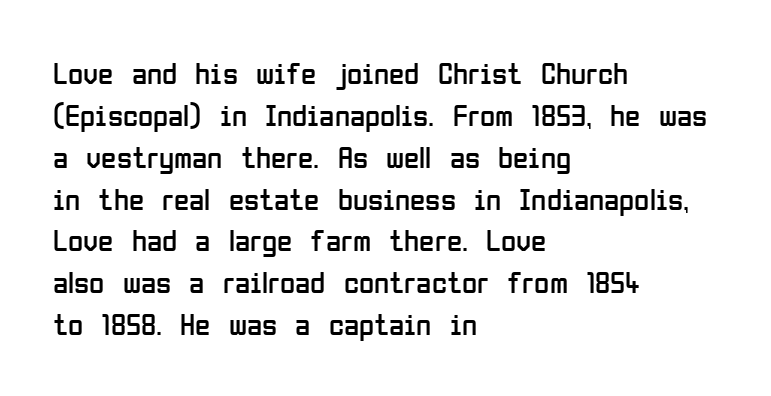
{"serif": "no", "italic": "no", "bold": "no", "weight": "regular", "width": "condensed", "stroke_contrast": "low", "x_height": "medium", "monospaced": "no", "underline": "no", "align": "left", "line_spacing": "normal", "line_spacing_ratio": 1.35, "letter_spacing": "normal", "letter_spacing_em": 0.0, "glyph_px": 31}
